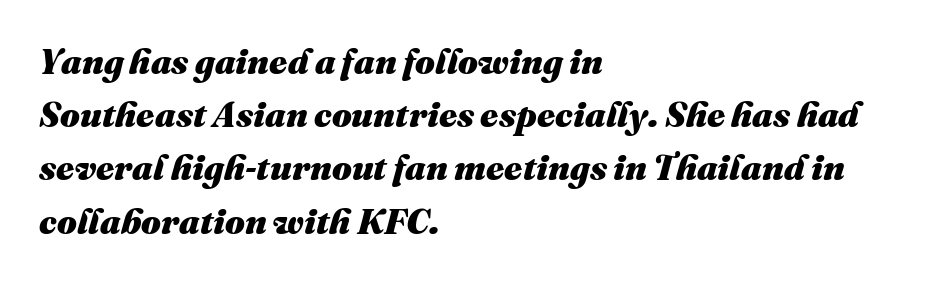
The image shows 35 px heavy type, italic (leaning right); set left-aligned, normal line spacing (1.52x), normal letter spacing, not underlined; medium stroke contrast and a medium x-height.
